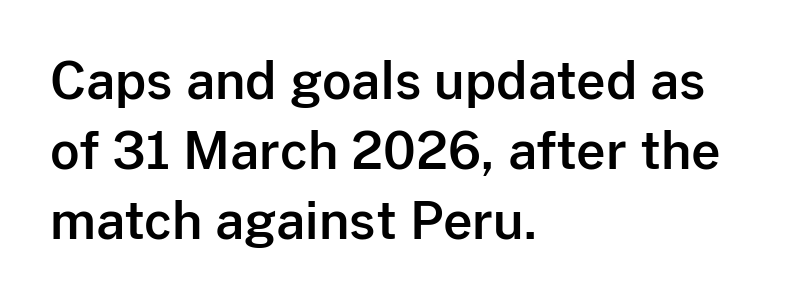
The image shows 51 px sans-serif type, upright; set left-aligned, normal line spacing (1.37x), normal letter spacing, not underlined; low stroke contrast and a medium x-height.
